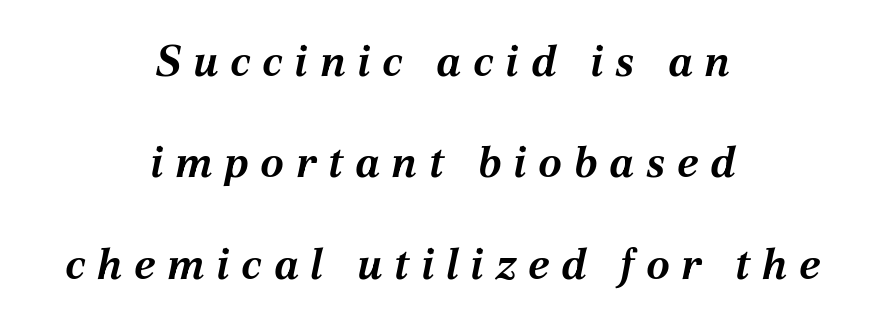
Q: Is the text bold? A: Yes.
Q: Is the text italic (slanted)? A: Yes, it leans right by about 12 degrees.
Q: Is the text underlined? A: No.
Q: How is the paragraph aligned? A: Centered.
Q: Is the spacing between letters normal or unusually wide? A: Unusually wide.
Q: Is the spacing between lines tight, normal or loose? A: Loose.
Q: Width (condensed, normal, or wide)? A: Normal.
Q: Stroke contrast? A: Medium.
Q: x-height? A: Medium.
Q: Monospaced? A: No.
